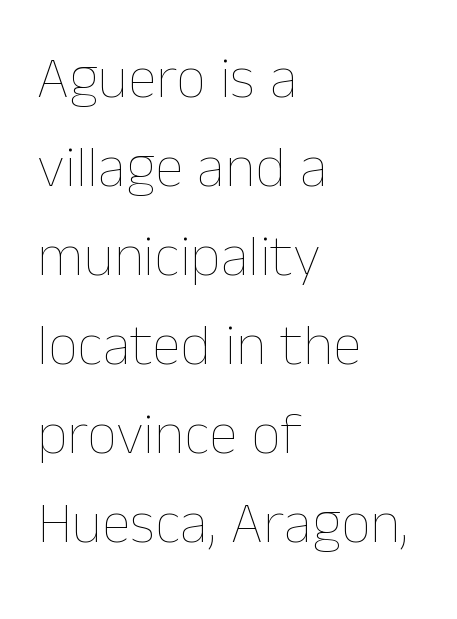
The image shows 59 px thin type, upright; set left-aligned, normal line spacing (1.51x), normal letter spacing, not underlined; low stroke contrast and a medium x-height.
